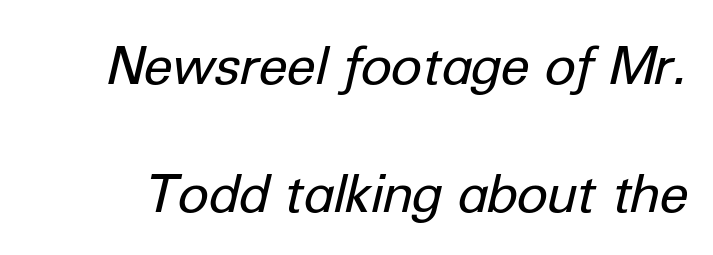
The image shows 53 px regular-weight type, italic (leaning right); set loose line spacing (2.42x), normal letter spacing, not underlined; low stroke contrast and a medium x-height.
